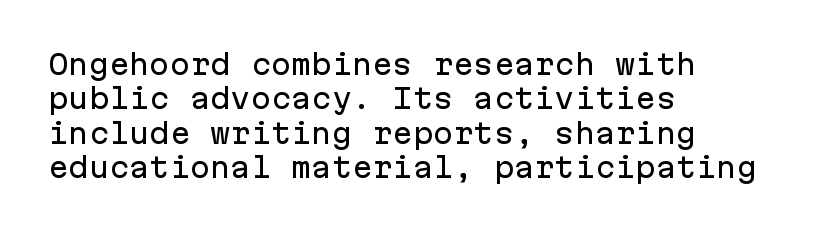
The image shows 27 px text type, upright; set left-aligned, normal line spacing (1.27x), normal letter spacing, not underlined.
